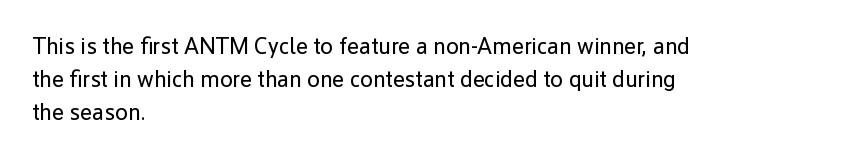
The image shows 23 px text type, upright; set left-aligned, normal line spacing (1.44x), normal letter spacing, not underlined.
